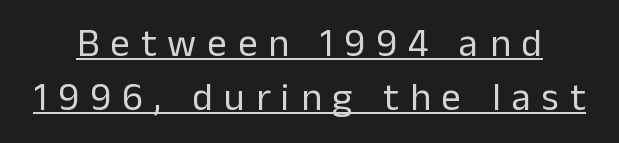
Decoration check: the copy is underlined. Inter-character spacing is expanded well beyond the font's built-in metrics. This sample uses a sans-serif face. No extra ink here — the face is not bold. This is the regular roman posture of the typeface. One glance says typical: line gaps are just what's usual.
